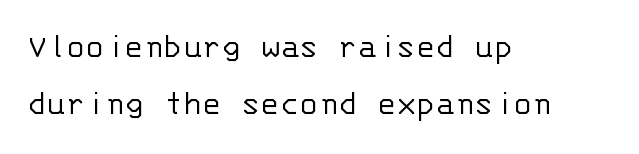
The image shows 36 px light sans-serif type, upright, monospaced; set left-aligned, normal line spacing (1.59x), normal letter spacing, not underlined; low stroke contrast and a large x-height.
